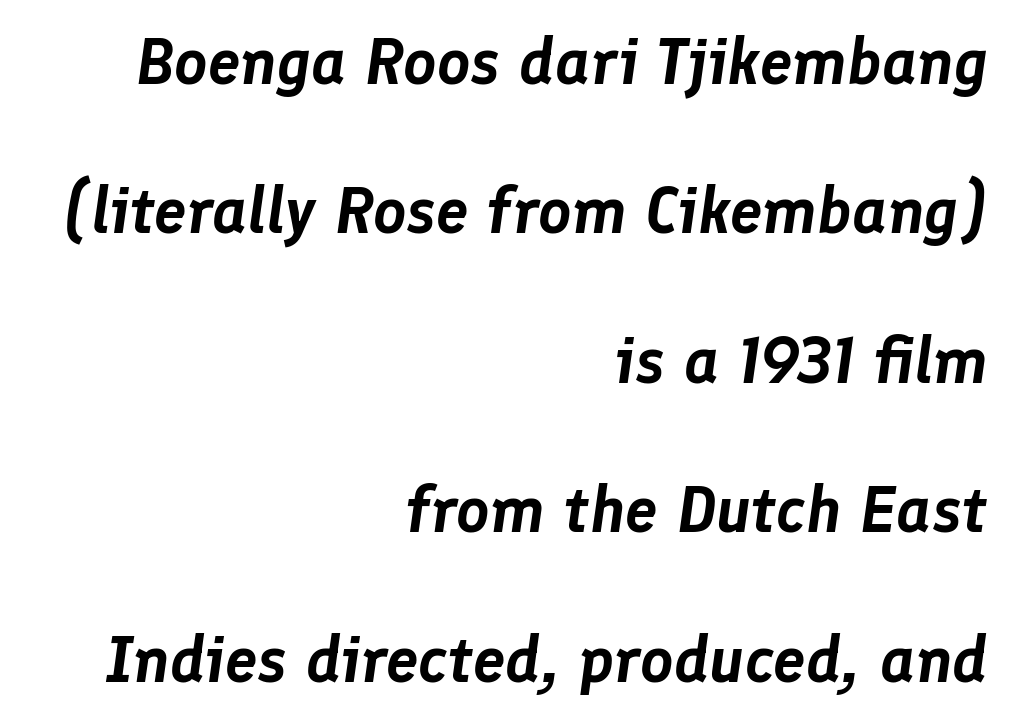
In terms of posture, this sample is oblique. The letters sit at their default tracking, neither squeezed nor spread. Any mark beneath the type? The region is blank. Horizontal alignment here is rightward, an uncommon choice for prose.
